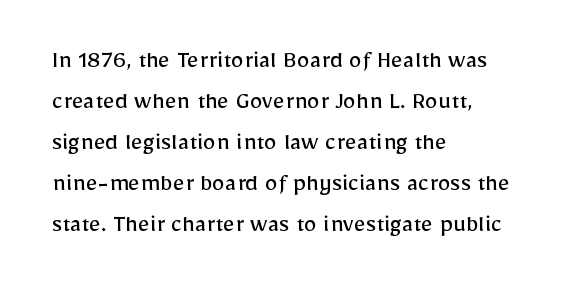
The words here are not underlined. Unbolded letterforms with no extra heft. Quick note: interline space is typical. These lines stack with their left ends in a neat column. Ordinary non-slanted type is in use. Here the glyphs are tracked normally, forming tight word shapes.
